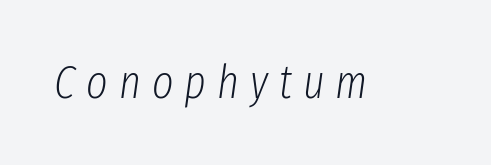
You could only call the tracking loose — the letters float apart. A typesetter would call this proportional, since set widths differ per character. An italicized treatment has been applied to the whole sample. No chunkiness to these letters — they're not bold.
